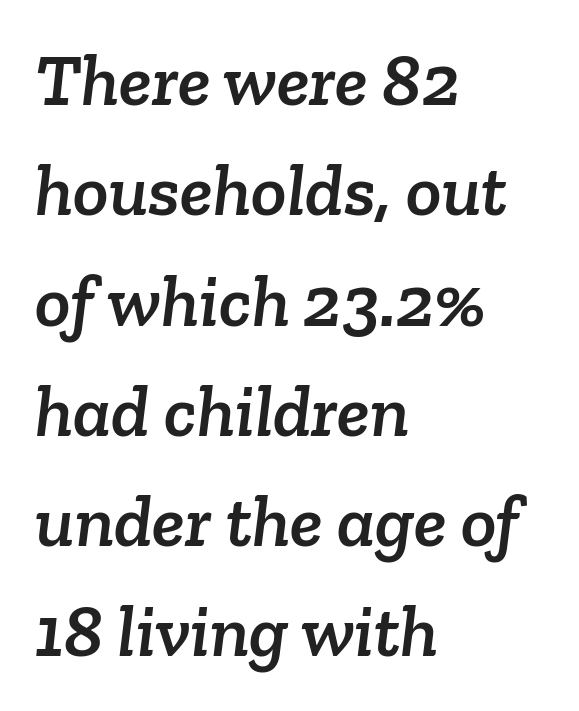
{"serif": "yes", "width": "normal", "stroke_contrast": "low", "x_height": "medium", "monospaced": "no", "underline": "no", "align": "left", "line_spacing": "normal", "line_spacing_ratio": 1.49, "letter_spacing": "normal", "letter_spacing_em": 0.0, "glyph_px": 74}
